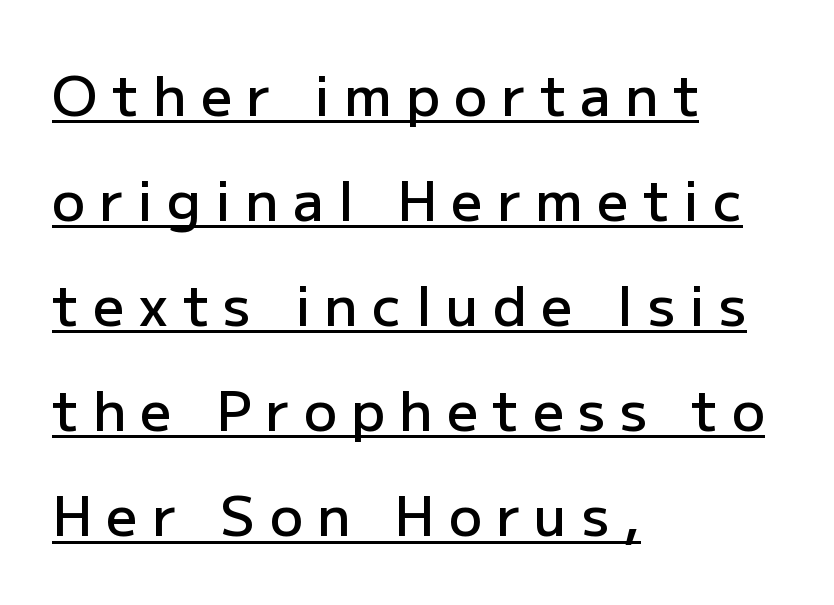
Q: Is the text bold? A: Semi-bold.
Q: Is the text italic (slanted)? A: No, it is upright.
Q: Is the typeface a serif or a sans-serif typeface? A: Sans-serif.
Q: Is the text underlined? A: Yes.
Q: How is the paragraph aligned? A: Left-aligned.
Q: Is the spacing between letters normal or unusually wide? A: Unusually wide.
Q: Is the spacing between lines tight, normal or loose? A: Loose.
Q: Width (condensed, normal, or wide)? A: Normal.
Q: Stroke contrast? A: Low.
Q: x-height? A: Medium.
Q: Monospaced? A: No.
